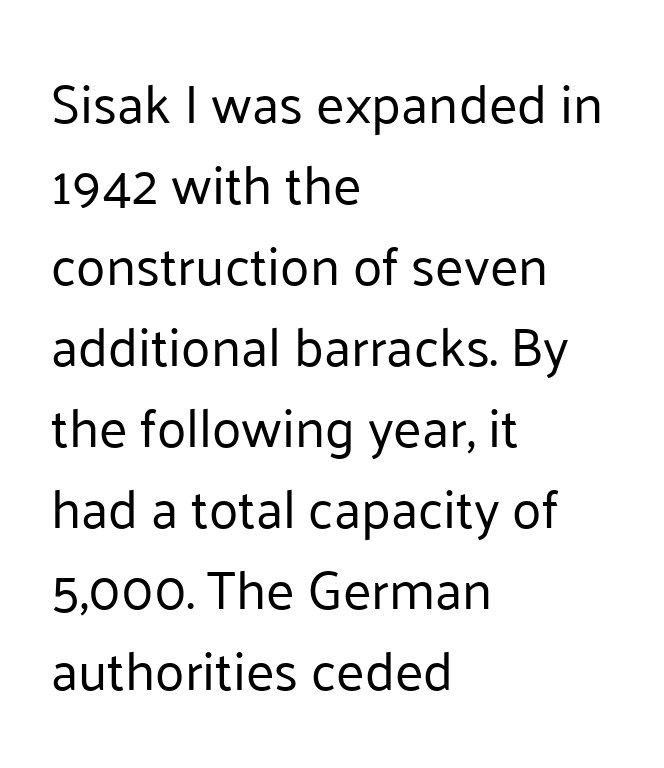
Are there feet on the stems? There aren't — it's a sans. The horizontal fit of the characters is conventional and even. The font sits on the lighter half of the weight spectrum, regular included. The strip under each line holds only bare page. Nope, not italic — everything's standing straight.
